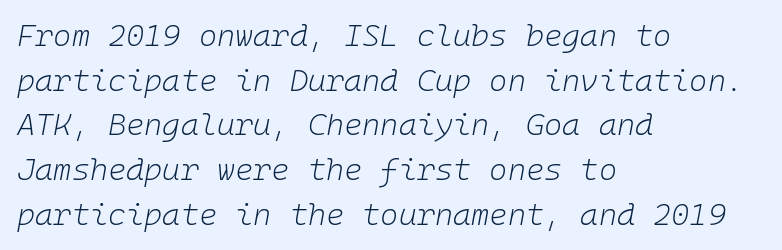
{"italic": "yes", "lean": "right", "slant_degrees": 10, "bold": "no", "weight": "light", "width": "normal", "stroke_contrast": "low", "x_height": "medium", "monospaced": "yes", "underline": "no", "align": "left", "line_spacing": "normal", "line_spacing_ratio": 1.44, "letter_spacing": "normal", "letter_spacing_em": 0.0, "glyph_px": 31}
